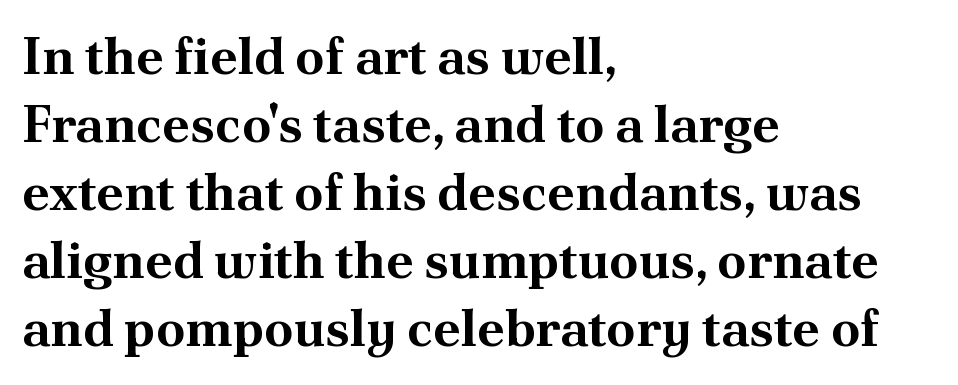
{"serif": "yes", "italic": "no", "bold": "yes", "weight": "bold", "width": "normal", "stroke_contrast": "medium", "x_height": "small", "monospaced": "no", "underline": "no", "align": "left", "line_spacing": "normal", "line_spacing_ratio": 1.31, "letter_spacing": "normal", "letter_spacing_em": 0.0, "glyph_px": 52}
